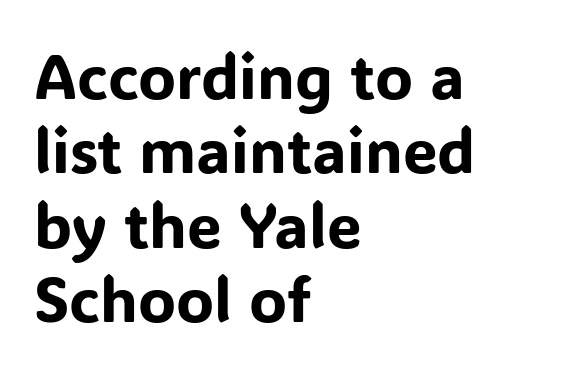
The image shows 62 px sans-serif type, upright; set left-aligned, line spacing 1.2x, normal letter spacing, not underlined; low stroke contrast and a medium x-height.
